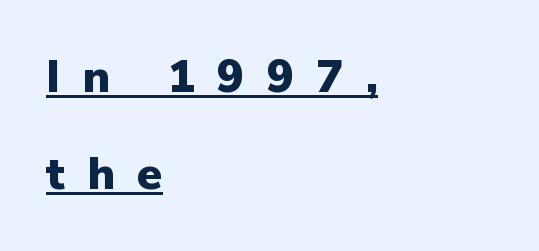
Q: Is the text bold? A: Yes.
Q: Is the text italic (slanted)? A: No, it is upright.
Q: Is the typeface a serif or a sans-serif typeface? A: Sans-serif.
Q: Is the text underlined? A: Yes.
Q: How is the paragraph aligned? A: Left-aligned.
Q: Is the spacing between letters normal or unusually wide? A: Unusually wide.
Q: Is the spacing between lines tight, normal or loose? A: Loose.
Q: Width (condensed, normal, or wide)? A: Normal.
Q: Stroke contrast? A: Low.
Q: x-height? A: Medium.
Q: Monospaced? A: No.
